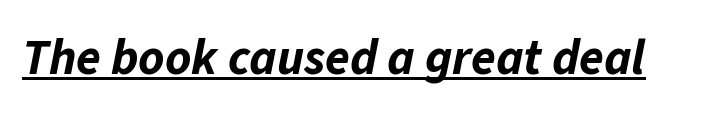
The image shows 50 px bold type, italic (leaning right); set normal letter spacing, underlined; low stroke contrast and a medium x-height.
